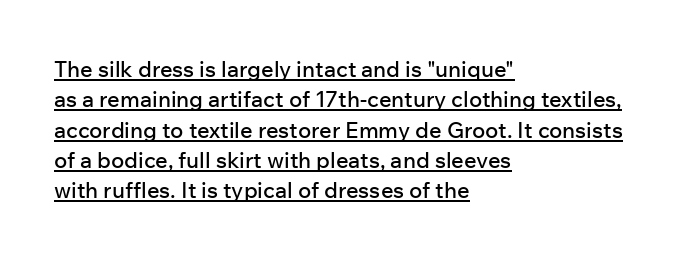
Leftover space on each line is placed entirely after the last word. The lines sit at an ordinary, default distance from one another. Characters remain perfectly vertical along every line. The line texture is even and compact thanks to regular tracking.
